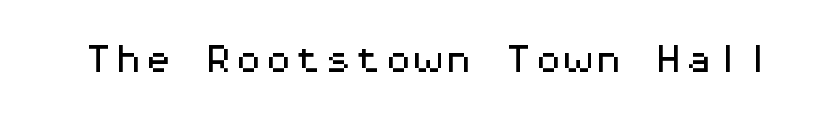
The image shows 30 px wide sans-serif type, upright, monospaced; set normal letter spacing, not underlined; medium stroke contrast and a medium x-height.
